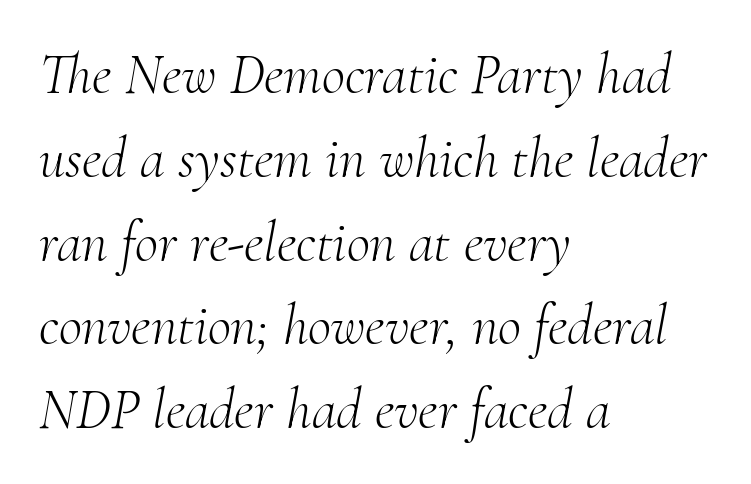
Underline: absent. Varying glyph widths throughout — classic text-font behaviour. I'd call this a serif setting — the letters wear small feet. Heft: none added — not bold.
